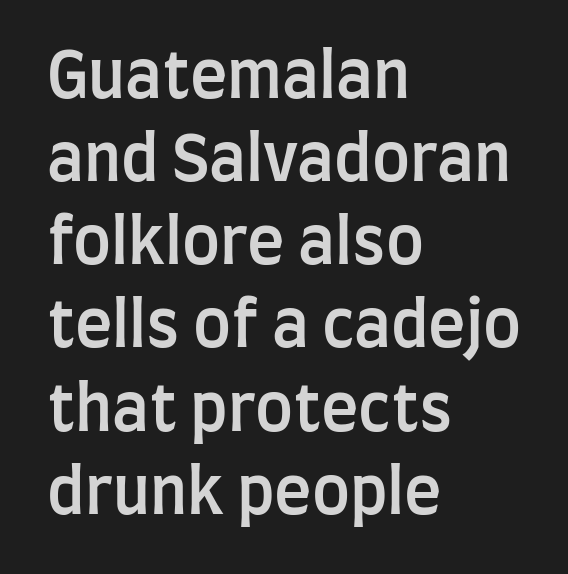
The block of text has a typical density, with ordinary space between rows. Its strokes are somewhat broadened, the hallmark of semibold type. The lines are quadded left. This sample uses an upright cut, with every glyph sitting square on the baseline. This is sans-serif lettering, the kind often seen on screens and signage.
